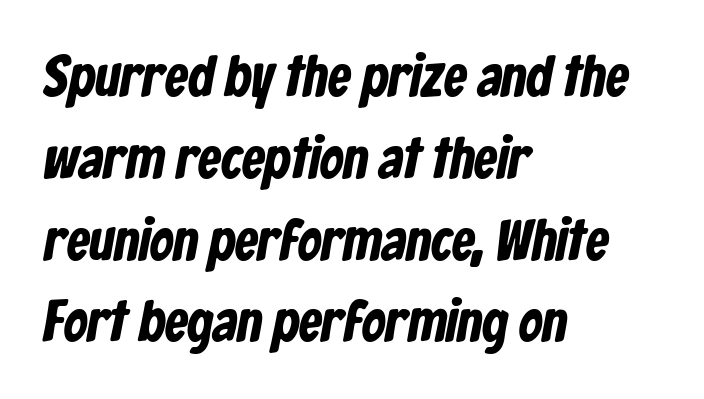
{"serif": "no", "width": "condensed", "stroke_contrast": "low", "x_height": "medium", "monospaced": "no", "underline": "no", "align": "left", "line_spacing": "normal", "line_spacing_ratio": 1.41, "letter_spacing": "normal", "letter_spacing_em": 0.0, "glyph_px": 58}
